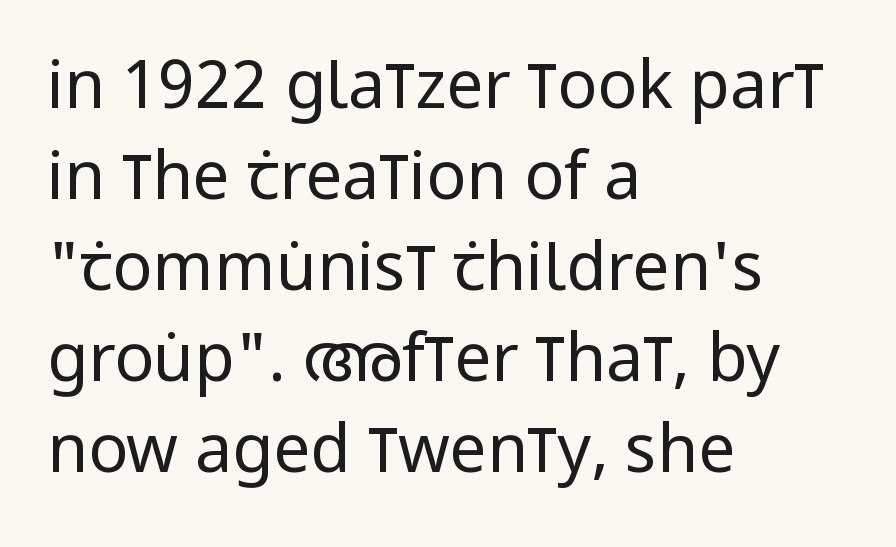
{"serif": "no", "italic": "no", "bold": "no", "weight": "regular", "width": "condensed", "stroke_contrast": "low", "x_height": "large", "monospaced": "no", "underline": "no", "align": "left", "line_spacing": "normal", "line_spacing_ratio": 1.38, "letter_spacing": "normal", "letter_spacing_em": 0.0, "glyph_px": 66}
